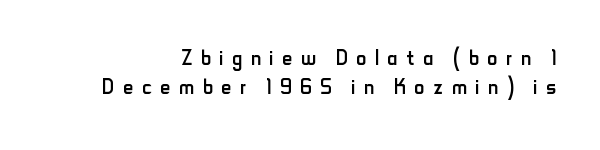
The image shows 28 px regular-weight, condensed sans-serif type, upright; set tight line spacing (1.03x), unusually wide letter spacing (+0.31 em), not underlined; low stroke contrast and a small x-height.
